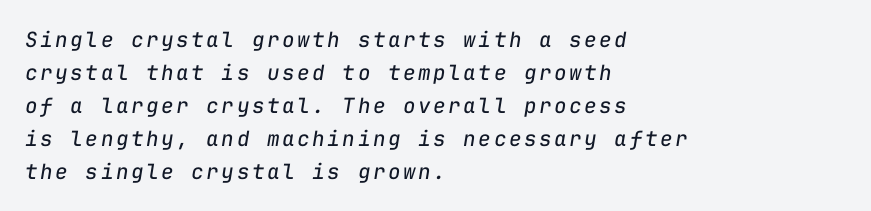
Unmarked baselines from the first word to the last. Evenly set lines give the paragraph a standard silhouette. Does the copy run flush right? No — it runs flush left. The typesetting does not lean heavy: it is not bold. Italic: yes, the glyphs are oblique.
